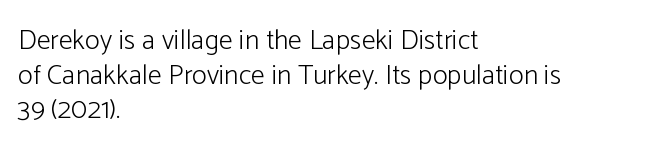
Inter-character spacing is left at the font's built-in metrics. The cut favours lightness, reaching ordinary text weight at its darkest. The face used here is a sans, in the tradition of grotesques and geometrics. The lines in this sample share a left origin and differ only in where they stop.
